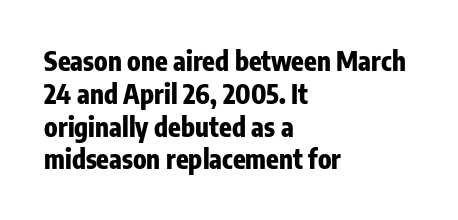
Reading down the column, the eye jumps a familiar distance to each next line. The passage shown is not underscored anywhere. Its strokes are broad and dark, the hallmark of bold type. Quick note: not italic, upright. Observe the ordinary spacing: letters are neighbours, not strangers. Line beginnings align vertically; line endings do not.
